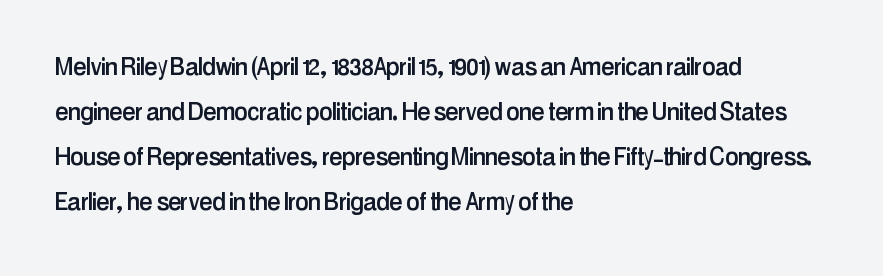
The image shows 30 px condensed sans-serif type, upright; set left-aligned, normal line spacing (1.5x), normal letter spacing, not underlined; low stroke contrast and a medium x-height.
